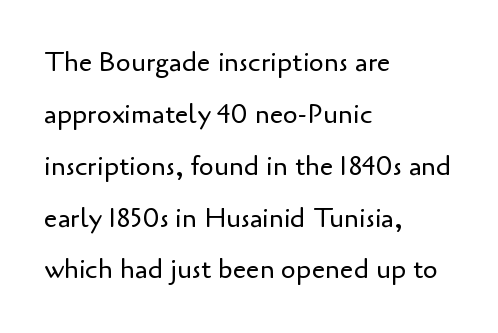
{"italic": "no", "bold": "no", "underline": "no", "align": "left", "line_spacing": "loose", "line_spacing_ratio": 1.92, "letter_spacing": "normal", "letter_spacing_em": 0.0, "glyph_px": 27}
